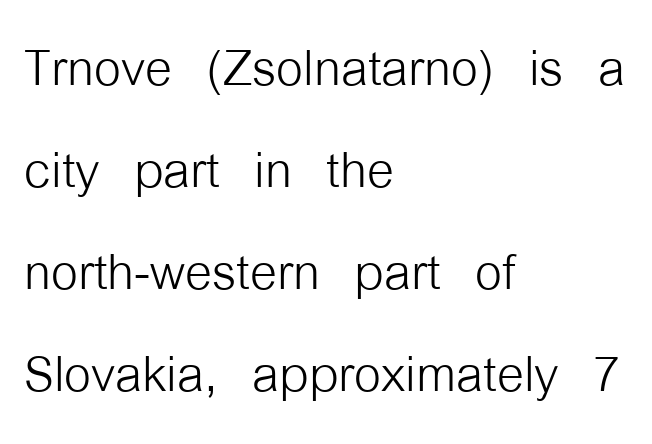
The image shows 69 px light, condensed sans-serif type, upright; set left-aligned, normal line spacing (1.48x), normal letter spacing, not underlined; low stroke contrast and a medium x-height.
